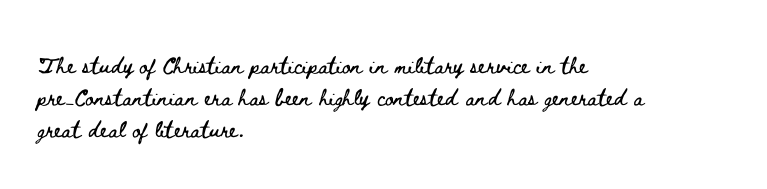
{"underline": "no", "align": "left", "line_spacing": "normal", "line_spacing_ratio": 1.53, "letter_spacing": "normal", "letter_spacing_em": 0.0, "glyph_px": 21}
